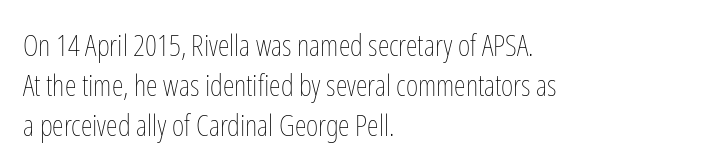
Q: Is the text bold? A: No.
Q: Is the text italic (slanted)? A: No, it is upright.
Q: Is the text underlined? A: No.
Q: How is the paragraph aligned? A: Left-aligned.
Q: Is the spacing between letters normal or unusually wide? A: Normal.
Q: Is the spacing between lines tight, normal or loose? A: Normal.
Q: Width (condensed, normal, or wide)? A: Condensed.
Q: Stroke contrast? A: Low.
Q: x-height? A: Medium.
Q: Monospaced? A: No.
